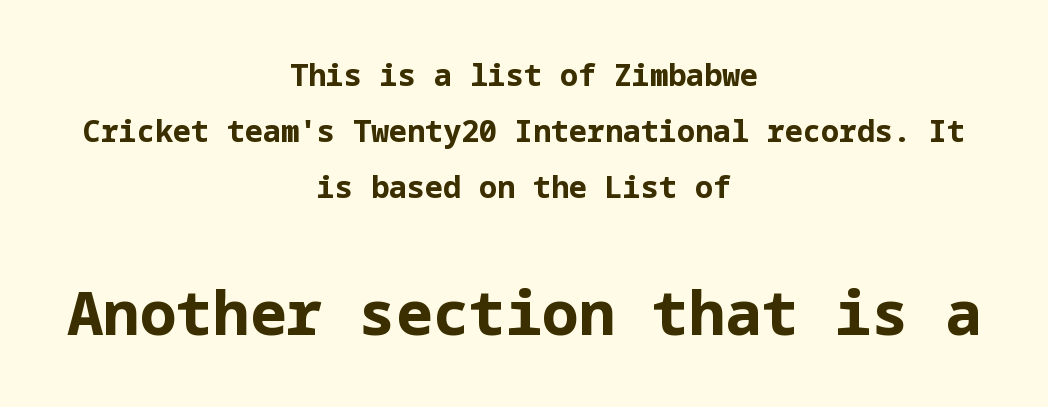
Q: Is the text bold? A: Yes.
Q: Is the text italic (slanted)? A: No, it is upright.
Q: Is the typeface a serif or a sans-serif typeface? A: Sans-serif.
Q: Is the text underlined? A: No.
Q: How is the paragraph aligned? A: Centered.
Q: Is the spacing between letters normal or unusually wide? A: Normal.
Q: Which block of text is set in a larger size, the first (top) or the second (bottom)? A: The second (bottom) one.
Q: Width (condensed, normal, or wide)? A: Normal.
Q: Stroke contrast? A: Low.
Q: x-height? A: Medium.
